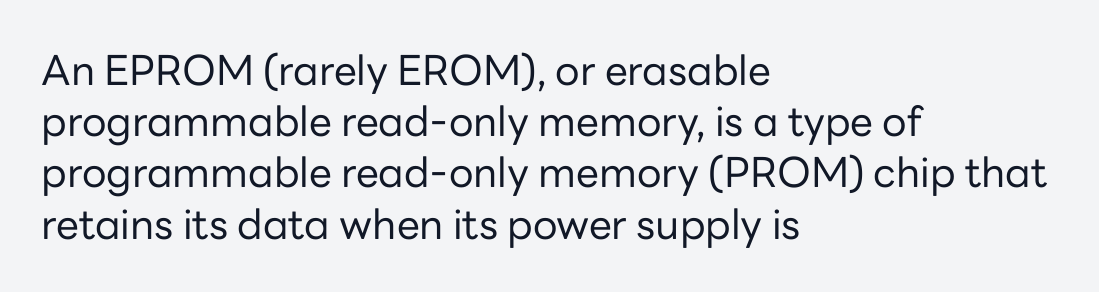
{"serif": "no", "italic": "no", "bold": "no", "weight": "regular", "width": "normal", "stroke_contrast": "low", "x_height": "medium", "monospaced": "no", "underline": "no", "align": "left", "line_spacing": "normal", "line_spacing_ratio": 1.25, "letter_spacing": "normal", "letter_spacing_em": 0.0, "glyph_px": 41}
